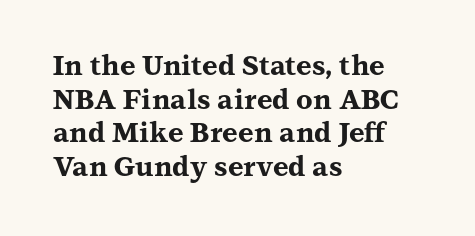
{"italic": "no", "bold": "yes", "underline": "no", "align": "left", "line_spacing": "normal", "line_spacing_ratio": 1.25, "letter_spacing": "normal", "letter_spacing_em": 0.0, "glyph_px": 27}
